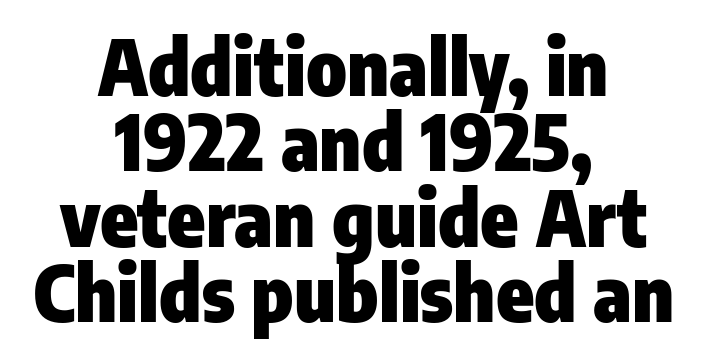
The image shows 77 px heavy, condensed sans-serif type, upright; set centered, tight line spacing (0.98x), normal letter spacing, not underlined; low stroke contrast and a medium x-height.
